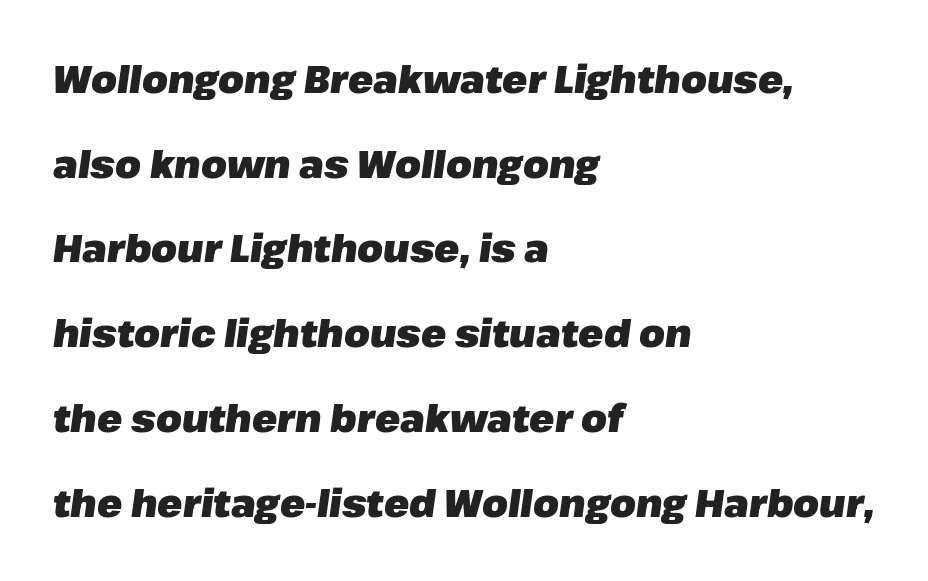
Horizontal alignment here is leftward, the default for most running prose. Compared with typical paragraphs, the rows here are farther apart. The rendering applies a slant to the glyphs. On the weight axis this lands at bold, roughly 700.
